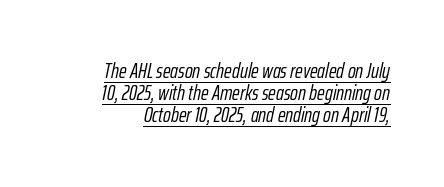
Q: Is the text bold? A: No.
Q: Is the text italic (slanted)? A: Yes, it leans right by about 12 degrees.
Q: Is the text underlined? A: Yes.
Q: Is the spacing between letters normal or unusually wide? A: Normal.
Q: Is the spacing between lines tight, normal or loose? A: Tight.
